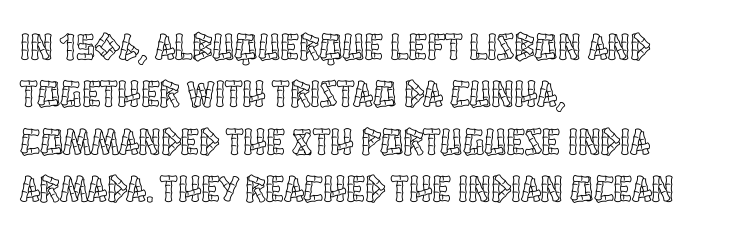
The image shows 38 px condensed type, upright; set left-aligned, normal line spacing (1.25x), normal letter spacing, not underlined; a large x-height.
